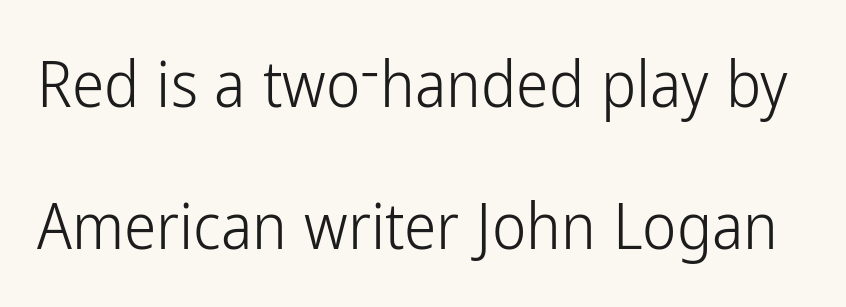
Q: Is the text bold? A: No.
Q: Is the text italic (slanted)? A: No, it is upright.
Q: Is the typeface a serif or a sans-serif typeface? A: Sans-serif.
Q: Is the text underlined? A: No.
Q: Is the spacing between letters normal or unusually wide? A: Normal.
Q: Is the spacing between lines tight, normal or loose? A: Loose.
Q: Width (condensed, normal, or wide)? A: Condensed.
Q: Stroke contrast? A: Low.
Q: x-height? A: Medium.
Q: Monospaced? A: No.
